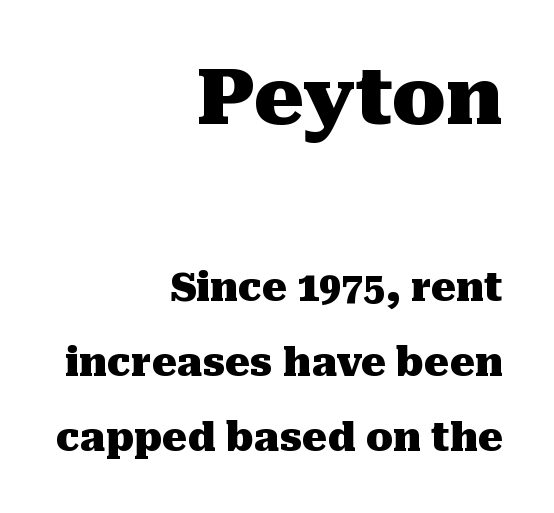
The image shows 78 px heavy serif type, upright; set right-aligned, loose line spacing (1.93x), normal letter spacing, not underlined; the first (top) block is 2.0x larger; medium stroke contrast and a medium x-height.
